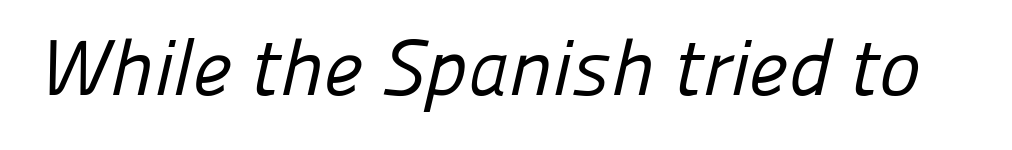
{"serif": "no", "bold": "no", "weight": "regular", "width": "normal", "stroke_contrast": "low", "x_height": "medium", "monospaced": "no", "underline": "no", "letter_spacing": "normal", "letter_spacing_em": 0.0, "glyph_px": 79}
